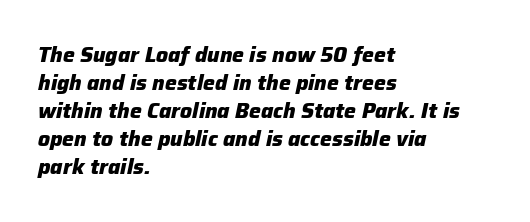
The image shows 21 px bold type, italic (leaning right); set left-aligned, normal line spacing (1.33x), normal letter spacing, not underlined.
